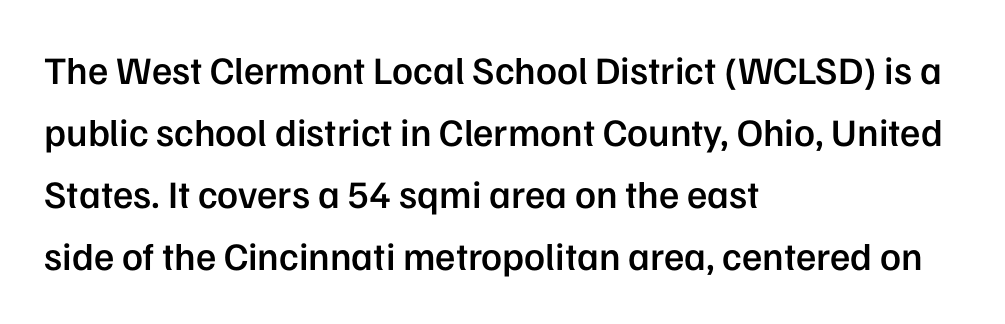
{"serif": "no", "italic": "no", "bold": "semi", "weight": "semibold", "width": "normal", "stroke_contrast": "low", "x_height": "medium", "monospaced": "no", "underline": "no", "align": "left", "line_spacing": "normal", "line_spacing_ratio": 1.59, "letter_spacing": "normal", "letter_spacing_em": 0.0, "glyph_px": 39}
